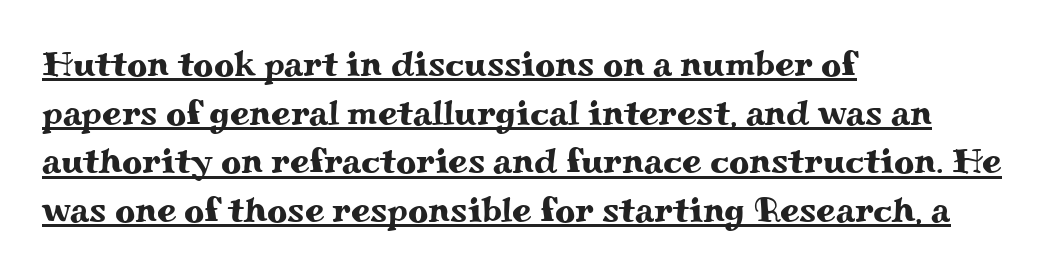
The image shows 35 px wide serif type, upright; set left-aligned, normal line spacing (1.39x), normal letter spacing, underlined; medium stroke contrast and a small x-height.
